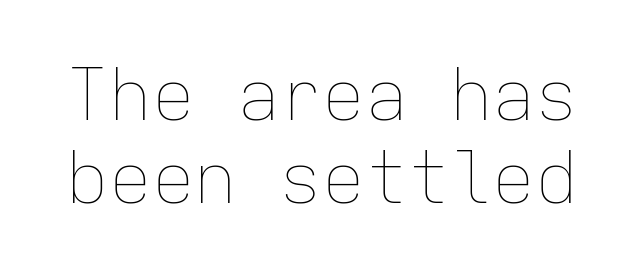
Honestly, there is no underline to notice here at all. The letters stand upright; this is a roman face. The typesetting does not lean heavy: it is not bold. A typesetter would call this monospace, since all characters share one set width. Short note: letters normally spaced.
